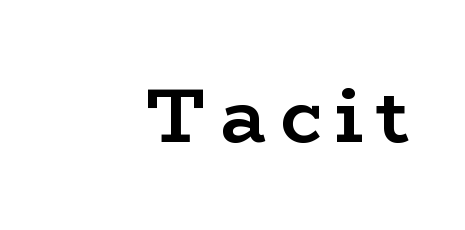
Q: Is the text bold? A: Yes.
Q: Is the text italic (slanted)? A: No, it is upright.
Q: Is the typeface a serif or a sans-serif typeface? A: Serif.
Q: Is the text underlined? A: No.
Q: How is the paragraph aligned? A: Right-aligned.
Q: Width (condensed, normal, or wide)? A: Wide.
Q: Stroke contrast? A: Low.
Q: x-height? A: Medium.
Q: Monospaced? A: No.
